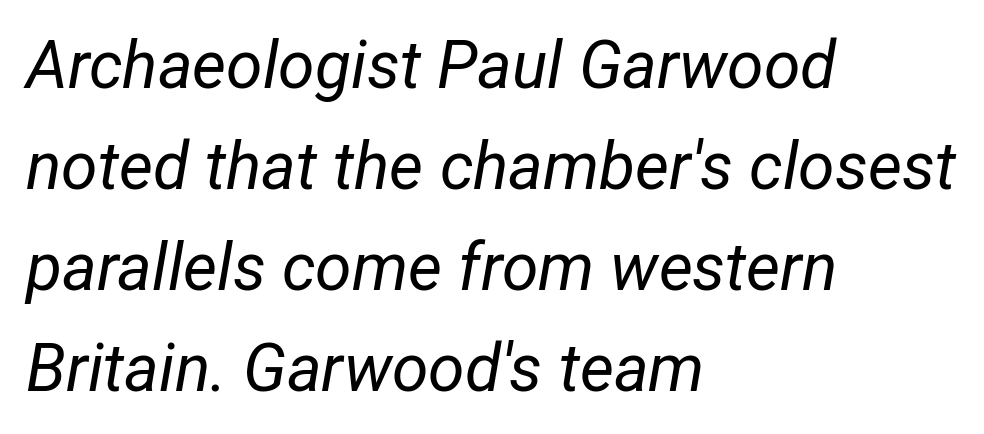
Q: Is the text bold? A: No.
Q: Is the text italic (slanted)? A: Yes, it leans right by about 12 degrees.
Q: Is the text underlined? A: No.
Q: How is the paragraph aligned? A: Left-aligned.
Q: Is the spacing between letters normal or unusually wide? A: Normal.
Q: Is the spacing between lines tight, normal or loose? A: Normal.
Q: Width (condensed, normal, or wide)? A: Condensed.
Q: Stroke contrast? A: Low.
Q: x-height? A: Medium.
Q: Monospaced? A: No.
